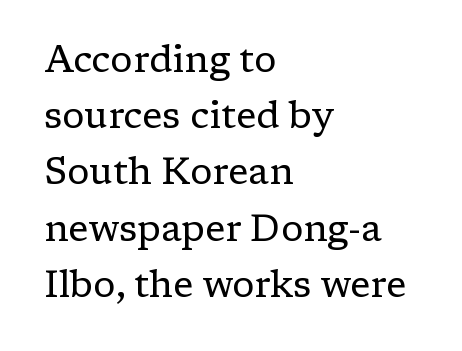
{"serif": "yes", "italic": "no", "bold": "no", "weight": "regular", "width": "normal", "stroke_contrast": "low", "x_height": "medium", "monospaced": "no", "underline": "no", "align": "left", "line_spacing": "normal", "line_spacing_ratio": 1.52, "letter_spacing": "normal", "letter_spacing_em": 0.0, "glyph_px": 37}
